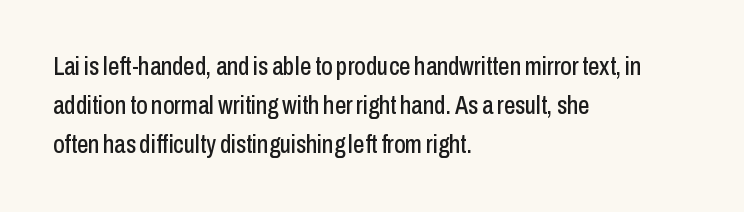
Q: Is the text italic (slanted)? A: No, it is upright.
Q: Is the text underlined? A: No.
Q: How is the paragraph aligned? A: Left-aligned.
Q: Is the spacing between letters normal or unusually wide? A: Normal.
Q: Is the spacing between lines tight, normal or loose? A: Normal.
